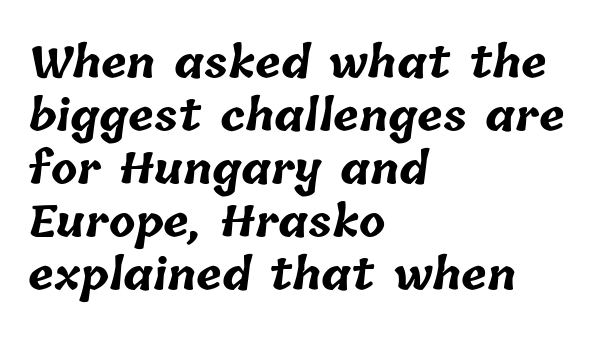
{"bold": "yes", "weight": "bold", "width": "normal", "stroke_contrast": "low", "x_height": "medium", "monospaced": "no", "underline": "no", "align": "left", "line_spacing_ratio": 1.23, "letter_spacing": "normal", "letter_spacing_em": 0.0, "glyph_px": 43}
